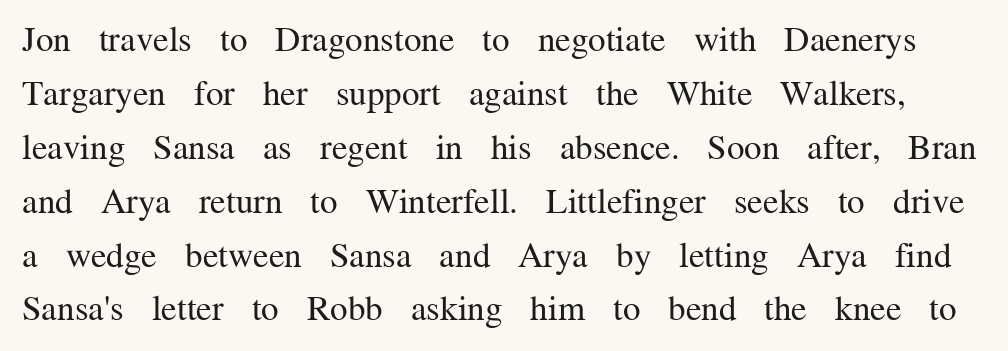
The image shows 35 px regular-weight serif type, upright; set normal line spacing (1.54x), normal letter spacing, not underlined; medium stroke contrast and a medium x-height.
